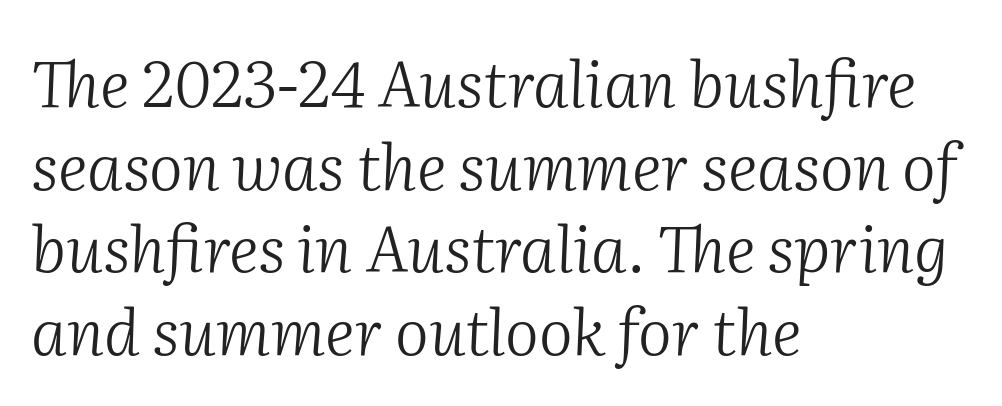
The image shows 64 px light serif type, italic (leaning right); set left-aligned, normal line spacing (1.29x), normal letter spacing, not underlined; medium stroke contrast and a medium x-height.
